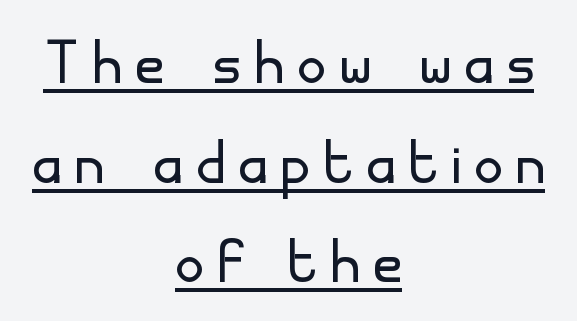
The image shows 79 px light sans-serif type, upright; set centered, normal line spacing (1.26x), underlined; low stroke contrast and a small x-height.
